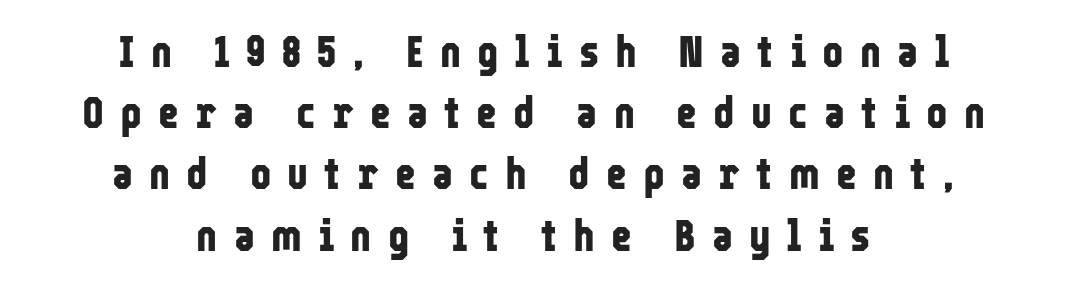
Q: Is the text bold? A: Yes.
Q: Is the text italic (slanted)? A: No, it is upright.
Q: Is the typeface a serif or a sans-serif typeface? A: Sans-serif.
Q: Is the text underlined? A: No.
Q: How is the paragraph aligned? A: Centered.
Q: Is the spacing between letters normal or unusually wide? A: Unusually wide.
Q: Is the spacing between lines tight, normal or loose? A: Normal.
Q: Width (condensed, normal, or wide)? A: Condensed.
Q: Stroke contrast? A: Low.
Q: x-height? A: Medium.
Q: Monospaced? A: No.
